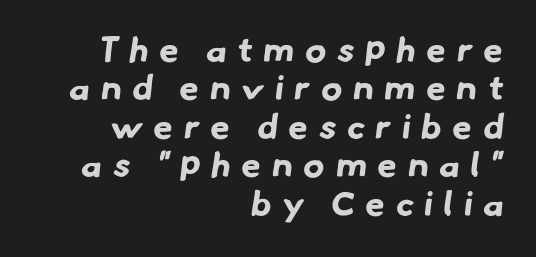
Do the characters align in a grid? No, the font is proportional. A student would call this right alignment; a typographer would say flush right, rag left. The designer dialed line spacing down below the default. No feet cap the strokes, marking this as sans-serif type. The strip under each line holds only bare page.
